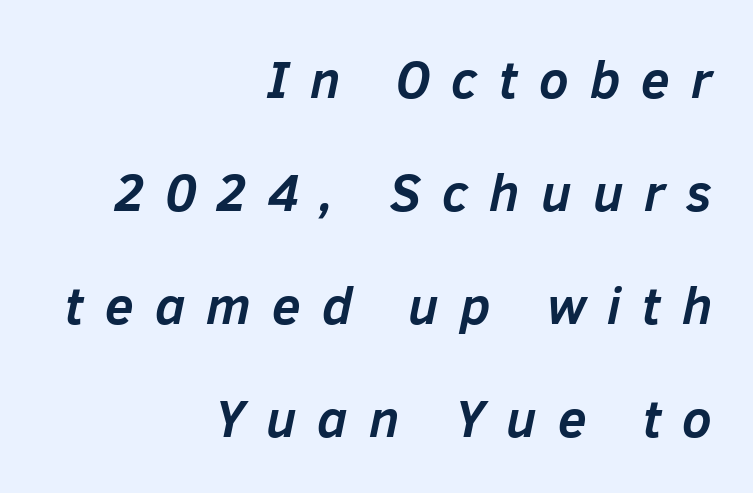
Does extra space separate the letters? Yes, quite a lot of it. A typesetter would call this proportional, since set widths differ per character. Every letter is thick-stroked: bold, no question. Just letters on the line, the space beneath them empty. Leftover space on each line is placed entirely before the opening word. Successive baselines arrive slowly, with a big drop between each.
